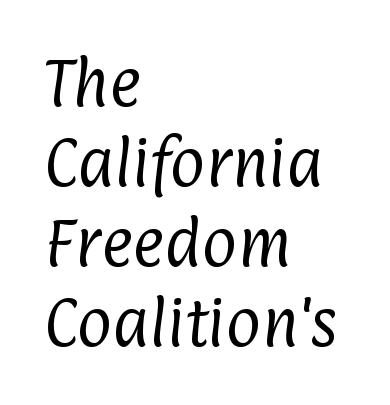
{"serif": "no", "bold": "no", "weight": "regular", "width": "condensed", "stroke_contrast": "low", "x_height": "medium", "monospaced": "no", "underline": "no", "align": "left", "line_spacing": "normal", "line_spacing_ratio": 1.48, "letter_spacing": "normal", "letter_spacing_em": 0.0, "glyph_px": 54}
